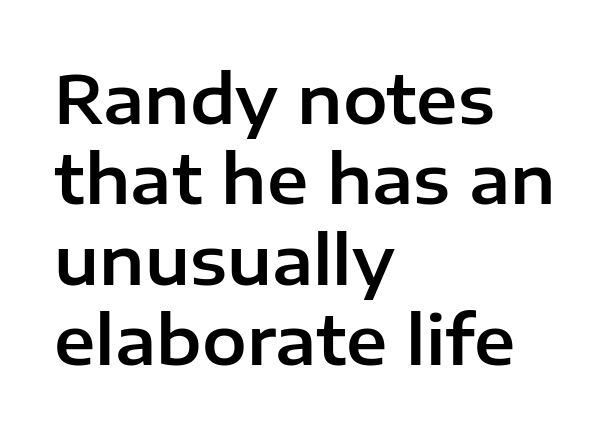
{"serif": "no", "italic": "no", "width": "normal", "stroke_contrast": "low", "x_height": "medium", "monospaced": "no", "underline": "no", "align": "left", "line_spacing_ratio": 1.2, "letter_spacing": "normal", "letter_spacing_em": 0.0, "glyph_px": 67}
